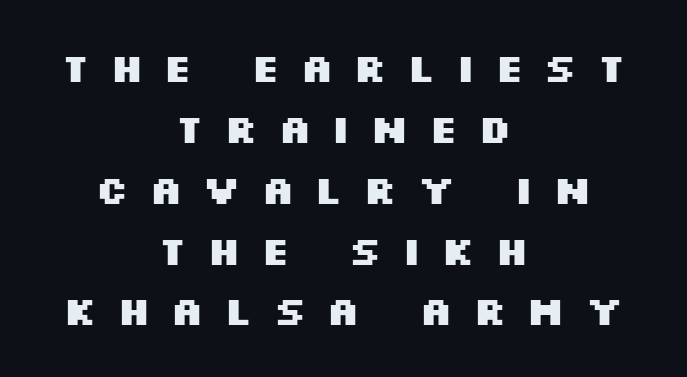
The image shows 39 px heavy, wide sans-serif type, upright; set centered, normal line spacing (1.56x), unusually wide letter spacing (+0.5 em), not underlined; medium stroke contrast and a large x-height.
